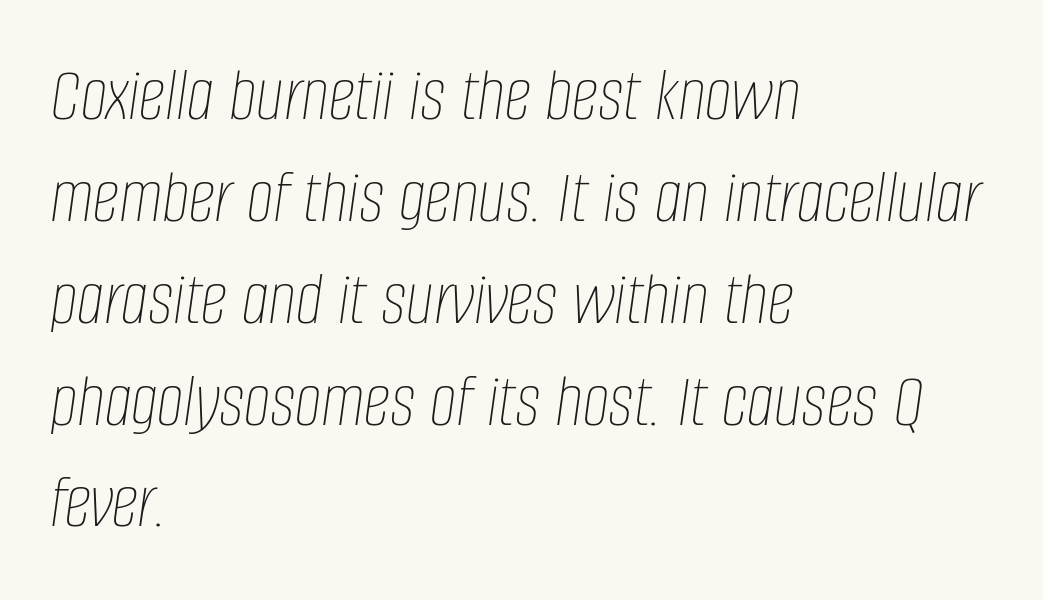
Q: Is the text bold? A: No.
Q: Is the text italic (slanted)? A: Yes, it leans right by about 8 degrees.
Q: Is the text underlined? A: No.
Q: How is the paragraph aligned? A: Left-aligned.
Q: Is the spacing between letters normal or unusually wide? A: Normal.
Q: Is the spacing between lines tight, normal or loose? A: Normal.
Q: Width (condensed, normal, or wide)? A: Condensed.
Q: Stroke contrast? A: Low.
Q: x-height? A: Large.
Q: Monospaced? A: No.
